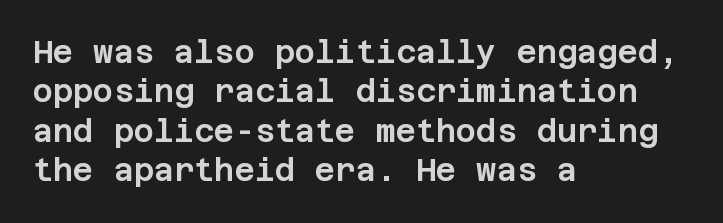
The lettering holds an erect, upright posture throughout. The gap between lines stays unmarked. The tracking reads as untouched default to a designer's eye. Interline gaps are of average width in this sample. Classification — sans serif.
